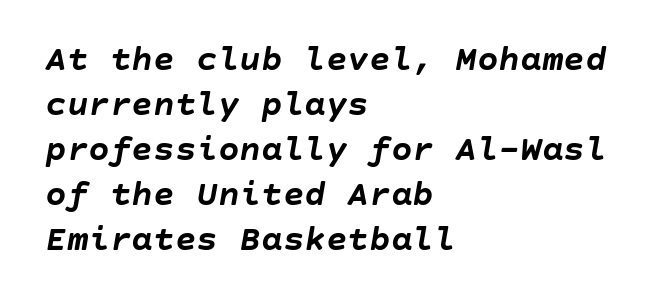
The image shows 36 px semibold type, italic (leaning right); set left-aligned, normal line spacing (1.25x), normal letter spacing, not underlined; low stroke contrast and a large x-height.
